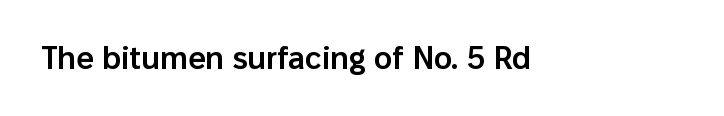
The image shows 31 px semibold sans-serif type, upright; set normal letter spacing, not underlined; low stroke contrast and a medium x-height.
